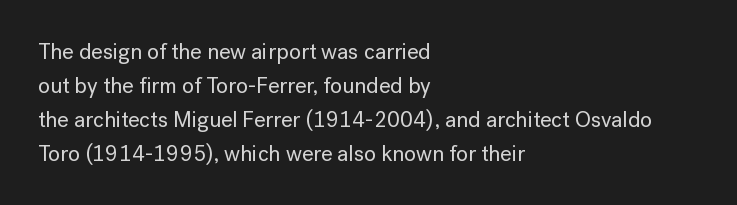
Inter-character spacing is left at the font's built-in metrics. A bare baseline throughout the passage. The typography opts for an upright posture over an oblique one. Casual observation: everything's shoved over to the left.
